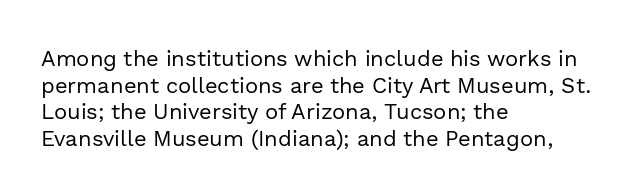
The face used here is rendered with its standard letterfit. The rag falls on the right side of this text block. The typeface has the unassuming heft of standard copy or less. Italic: no, the glyphs are upright roman.
